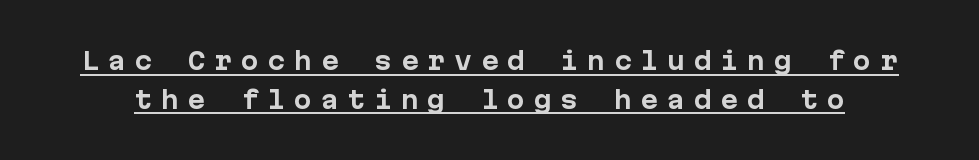
The lettering stays uniformly vertical, giving the passage a roman look. In designer terms, the underline attribute is active on this setting. On the weight axis this lands at bold, roughly 700. Horizontal bands of white between lines are of average thickness. This rendering widens character spacing well past its baseline value.
